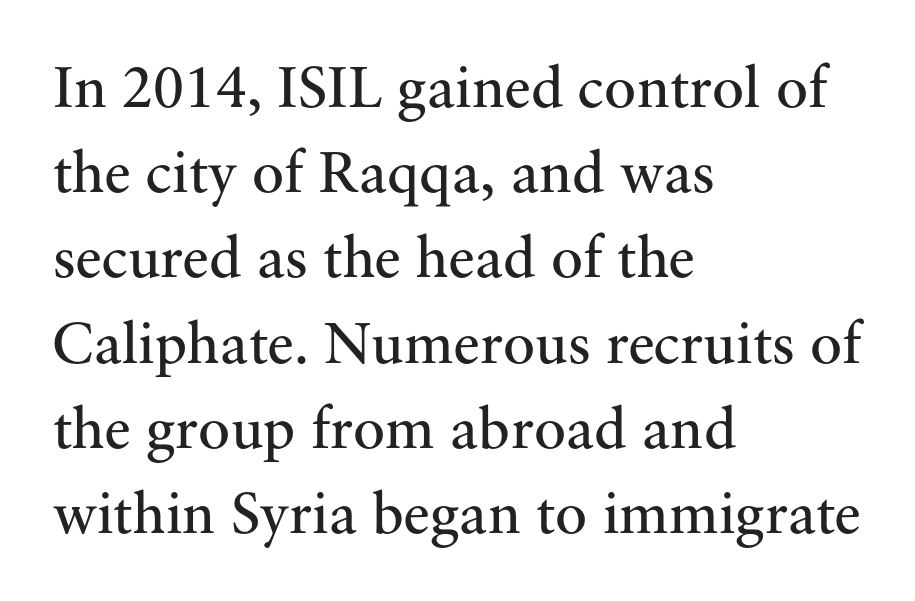
Q: Is the text bold? A: No.
Q: Is the text italic (slanted)? A: No, it is upright.
Q: Is the typeface a serif or a sans-serif typeface? A: Serif.
Q: Is the text underlined? A: No.
Q: How is the paragraph aligned? A: Left-aligned.
Q: Is the spacing between letters normal or unusually wide? A: Normal.
Q: Is the spacing between lines tight, normal or loose? A: Normal.
Q: Width (condensed, normal, or wide)? A: Normal.
Q: Stroke contrast? A: Medium.
Q: x-height? A: Small.
Q: Monospaced? A: No.
